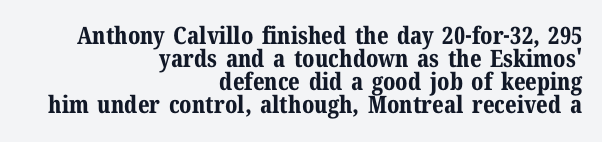
Q: Is the text bold? A: Yes.
Q: Is the text italic (slanted)? A: No, it is upright.
Q: Is the text underlined? A: No.
Q: How is the paragraph aligned? A: Right-aligned.
Q: Is the spacing between letters normal or unusually wide? A: Normal.
Q: Is the spacing between lines tight, normal or loose? A: Tight.
